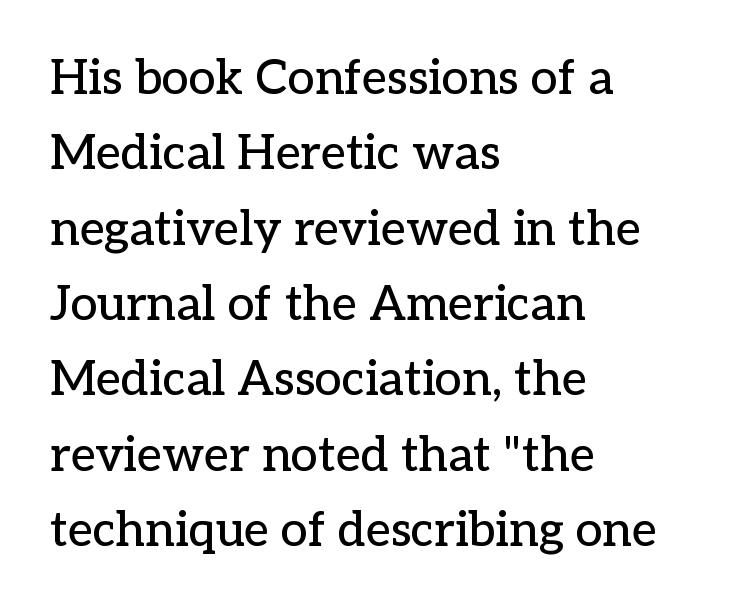
Think of a printed novel: that variable character pitch is what you see here. Leftover space on each line is placed entirely after the last word. The rendering shows small feet on the letterforms — a serif design. Check under the words: just untouched page. The lines sit at an ordinary, default distance from one another. The type sits square on the baseline with zero lean.
